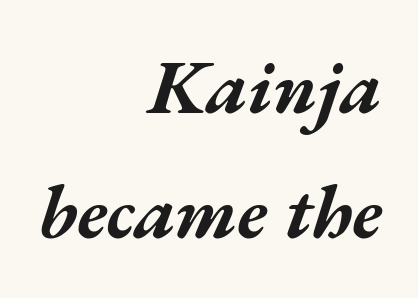
The image shows 76 px bold, wide type, italic (leaning right); set right-aligned, normal line spacing (1.65x), normal letter spacing, not underlined; medium stroke contrast and a medium x-height.
